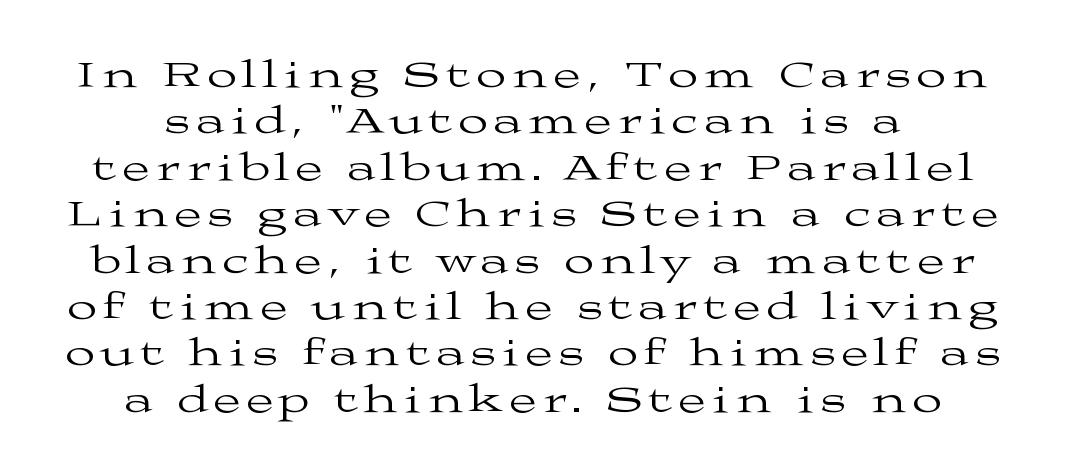
{"serif": "yes", "italic": "no", "bold": "no", "weight": "regular", "width": "wide", "stroke_contrast": "medium", "x_height": "medium", "monospaced": "no", "underline": "no", "align": "center", "line_spacing_ratio": 1.19, "glyph_px": 39}
